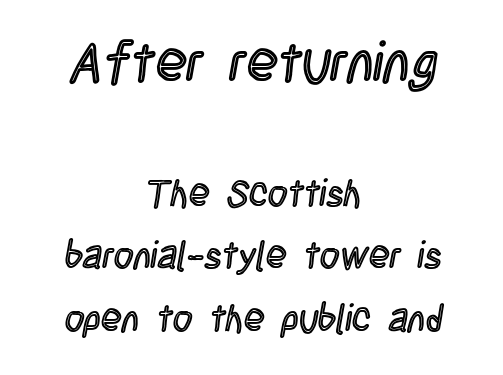
Q: Is the text italic (slanted)? A: Yes.
Q: Is the text underlined? A: No.
Q: How is the paragraph aligned? A: Centered.
Q: Is the spacing between letters normal or unusually wide? A: Normal.
Q: Is the spacing between lines tight, normal or loose? A: Normal.
Q: Which block of text is set in a larger size, the first (top) or the second (bottom)? A: The first (top) one.
Q: Width (condensed, normal, or wide)? A: Condensed.
Q: x-height? A: Large.
Q: Monospaced? A: No.
